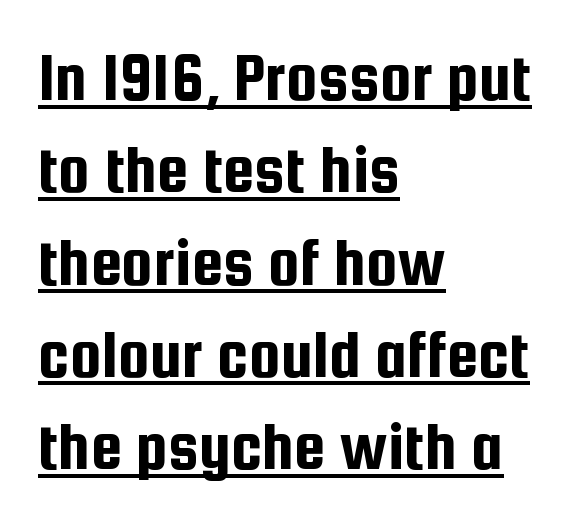
Q: Is the text italic (slanted)? A: No, it is upright.
Q: Is the typeface a serif or a sans-serif typeface? A: Sans-serif.
Q: Is the text underlined? A: Yes.
Q: How is the paragraph aligned? A: Left-aligned.
Q: Is the spacing between letters normal or unusually wide? A: Normal.
Q: Is the spacing between lines tight, normal or loose? A: Normal.
Q: Width (condensed, normal, or wide)? A: Condensed.
Q: Stroke contrast? A: Low.
Q: x-height? A: Medium.
Q: Monospaced? A: No.
